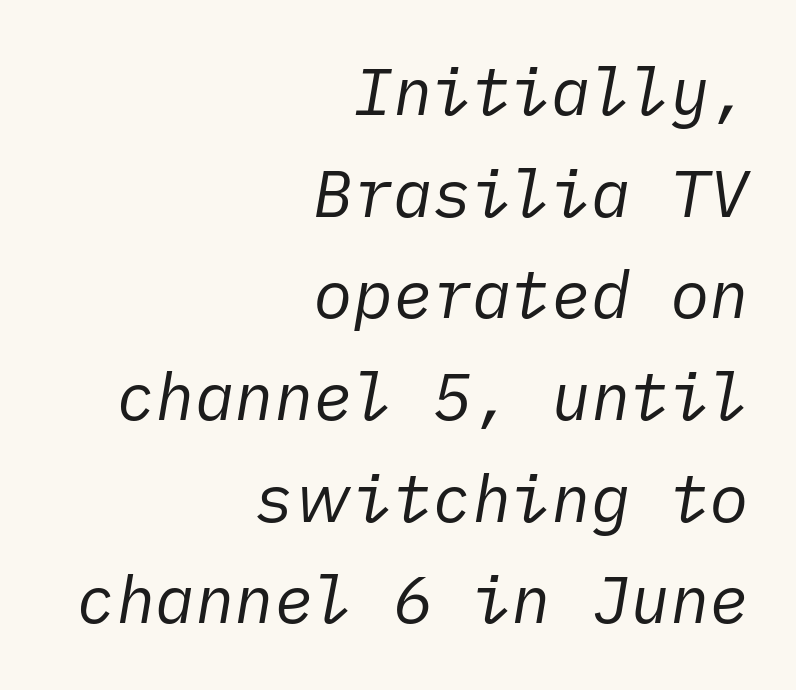
Q: Is the text bold? A: No.
Q: Is the text italic (slanted)? A: Yes, it leans right by about 10 degrees.
Q: Is the text underlined? A: No.
Q: How is the paragraph aligned? A: Right-aligned.
Q: Is the spacing between letters normal or unusually wide? A: Normal.
Q: Is the spacing between lines tight, normal or loose? A: Normal.
Q: Width (condensed, normal, or wide)? A: Normal.
Q: Stroke contrast? A: Low.
Q: x-height? A: Medium.
